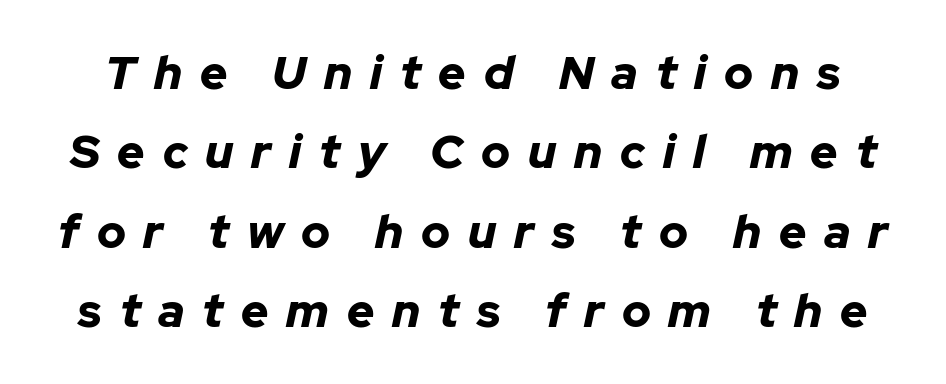
Q: Is the text bold? A: Yes.
Q: Is the text italic (slanted)? A: Yes, it leans right by about 12 degrees.
Q: Is the text underlined? A: No.
Q: Is the spacing between letters normal or unusually wide? A: Unusually wide.
Q: Is the spacing between lines tight, normal or loose? A: Normal.
Q: Width (condensed, normal, or wide)? A: Normal.
Q: Stroke contrast? A: Low.
Q: x-height? A: Medium.
Q: Monospaced? A: No.
